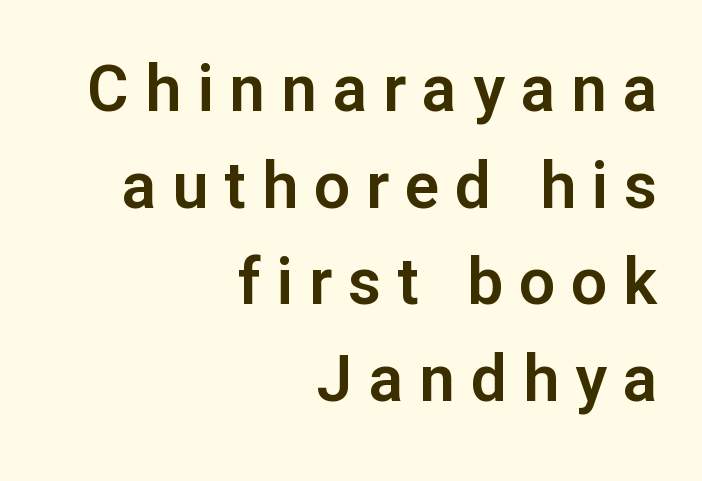
{"serif": "no", "italic": "no", "width": "normal", "stroke_contrast": "low", "x_height": "medium", "monospaced": "no", "underline": "no", "align": "right", "line_spacing": "normal", "line_spacing_ratio": 1.51, "letter_spacing": "wide", "letter_spacing_em": 0.25, "glyph_px": 64}
